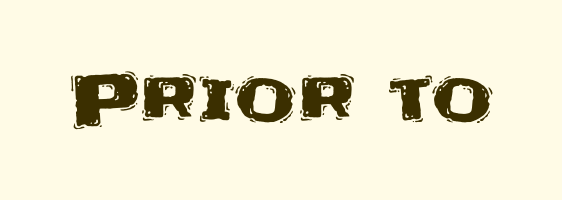
Q: Is the text italic (slanted)? A: No, it is upright.
Q: Is the typeface a serif or a sans-serif typeface? A: Sans-serif.
Q: Is the text underlined? A: No.
Q: Is the spacing between letters normal or unusually wide? A: Normal.
Q: Width (condensed, normal, or wide)? A: Normal.
Q: Stroke contrast? A: Medium.
Q: x-height? A: Large.
Q: Monospaced? A: No.
